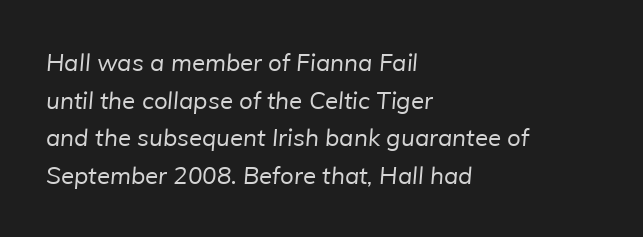
{"bold": "no", "underline": "no", "align": "left", "line_spacing": "normal", "line_spacing_ratio": 1.57, "letter_spacing": "normal", "letter_spacing_em": 0.0, "glyph_px": 24}
